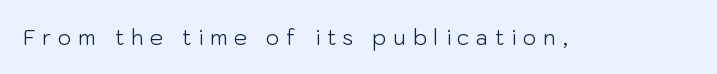
Q: Is the text bold? A: No.
Q: Is the text italic (slanted)? A: No, it is upright.
Q: Is the text underlined? A: No.
Q: Is the spacing between letters normal or unusually wide? A: Unusually wide.
